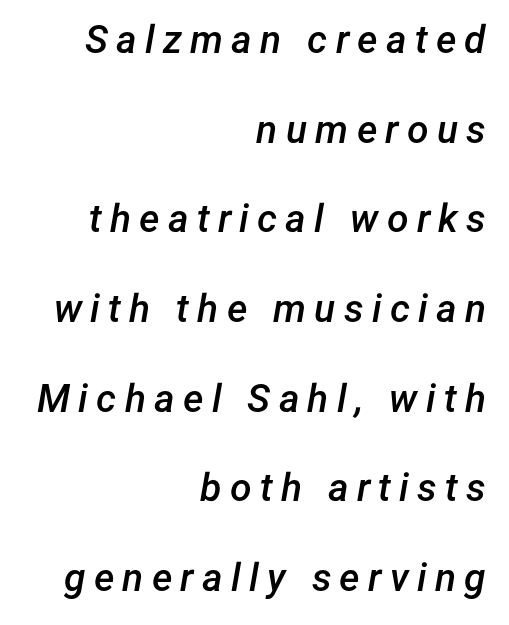
Rule under the text: the space is simply empty. Proportional: the letters do not fall into vertical columns. This rendering uses right alignment, leaving the left contour irregular. If you drew a line through each stem, it would be angled. Someone cranked the tracking dial way up on this one.
